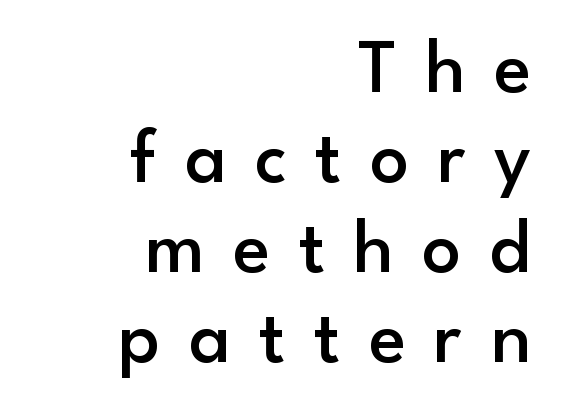
Q: Is the text bold? A: Semi-bold.
Q: Is the text italic (slanted)? A: No, it is upright.
Q: Is the typeface a serif or a sans-serif typeface? A: Sans-serif.
Q: Is the text underlined? A: No.
Q: How is the paragraph aligned? A: Right-aligned.
Q: Is the spacing between letters normal or unusually wide? A: Unusually wide.
Q: Width (condensed, normal, or wide)? A: Normal.
Q: Stroke contrast? A: Low.
Q: x-height? A: Small.
Q: Monospaced? A: No.
